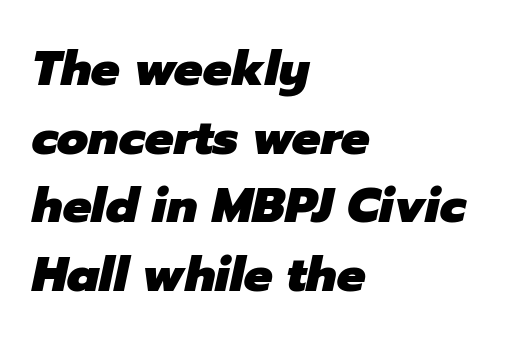
Students, note that the glyphs here touch the page at normal intervals. Every row of glyphs begins at an identical x-position on the left. This is oblique type, the kind used for emphasis or titles. As a designer I'd log this as weight 700, bold. What's the leading like? Ordinary, nothing unusual. Has an underline been added? It has not.
